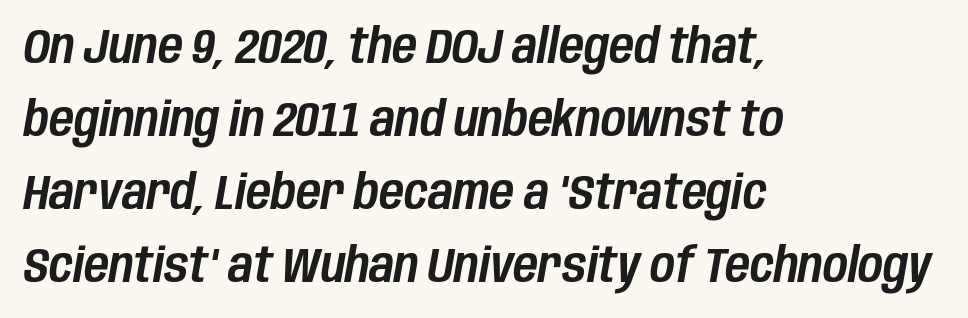
Q: Is the text italic (slanted)? A: Yes, it leans right by about 10 degrees.
Q: Is the text underlined? A: No.
Q: How is the paragraph aligned? A: Left-aligned.
Q: Is the spacing between letters normal or unusually wide? A: Normal.
Q: Is the spacing between lines tight, normal or loose? A: Normal.
Q: Width (condensed, normal, or wide)? A: Condensed.
Q: Stroke contrast? A: Low.
Q: x-height? A: Large.
Q: Monospaced? A: No.
